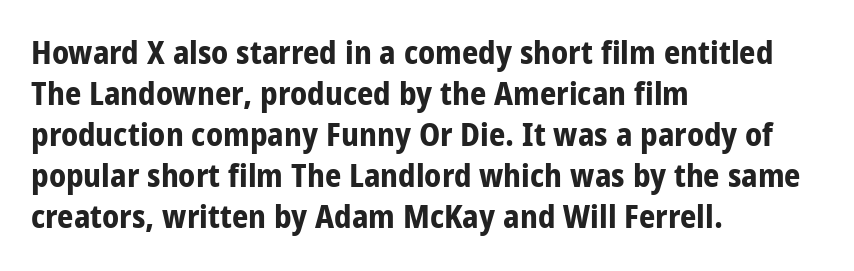
Q: Is the text bold? A: Yes.
Q: Is the text italic (slanted)? A: No, it is upright.
Q: Is the typeface a serif or a sans-serif typeface? A: Sans-serif.
Q: Is the text underlined? A: No.
Q: How is the paragraph aligned? A: Left-aligned.
Q: Is the spacing between letters normal or unusually wide? A: Normal.
Q: Is the spacing between lines tight, normal or loose? A: Normal.
Q: Width (condensed, normal, or wide)? A: Condensed.
Q: Stroke contrast? A: Low.
Q: x-height? A: Large.
Q: Monospaced? A: No.
